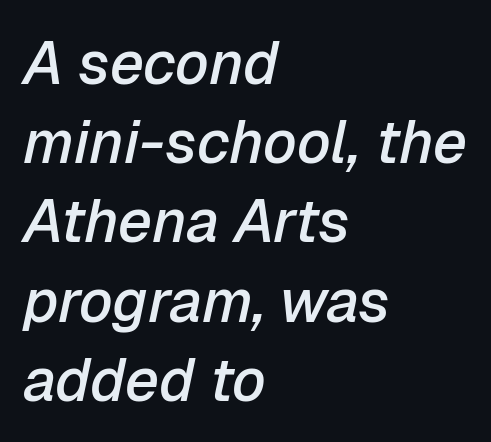
The image shows 60 px semibold type, italic (leaning right); set left-aligned, normal line spacing (1.32x), normal letter spacing, not underlined; low stroke contrast and a medium x-height.
